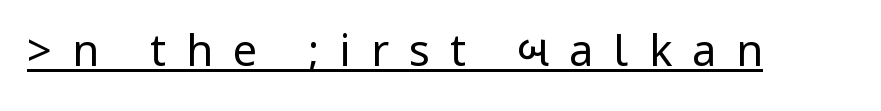
{"serif": "no", "italic": "no", "bold": "no", "weight": "regular", "width": "condensed", "stroke_contrast": "low", "underline": "yes", "letter_spacing": "wide", "letter_spacing_em": 0.47, "glyph_px": 43}
